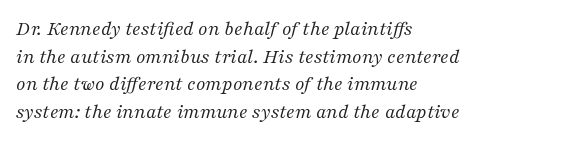
Weight: regular or lighter. The lettering tilts uniformly, giving the passage an italic look. Default kerning and tracking; the words read as compact shapes. The paragraph has a hard left edge and a soft right edge. Regarding leading, the lines here are spaced in the standard way. Glance below the letters and you will spot only blank space.
